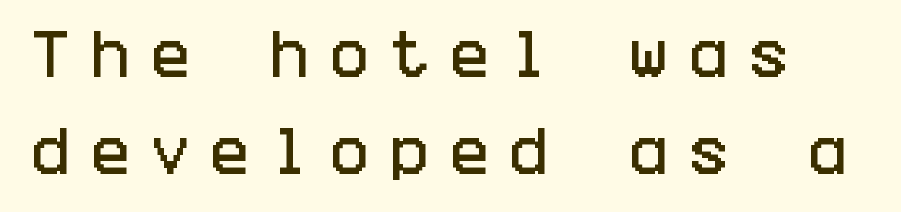
{"serif": "no", "italic": "no", "width": "condensed", "stroke_contrast": "low", "x_height": "large", "underline": "no", "line_spacing_ratio": 1.87, "letter_spacing": "wide", "letter_spacing_em": 0.4, "glyph_px": 52}
